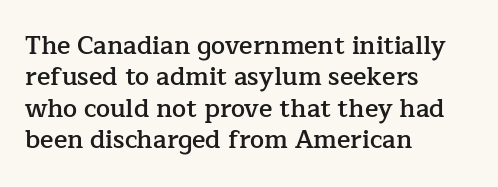
{"italic": "no", "bold": "semi", "underline": "no", "align": "left", "line_spacing": "normal", "line_spacing_ratio": 1.26, "letter_spacing": "normal", "letter_spacing_em": 0.0, "glyph_px": 25}
